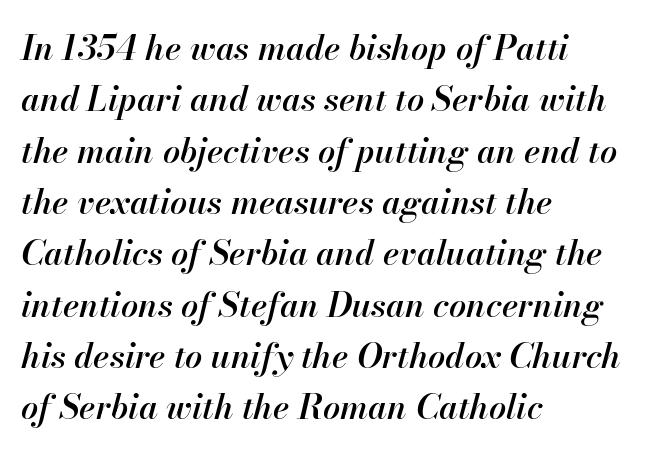
Q: Is the text bold? A: Semi-bold.
Q: Is the text italic (slanted)? A: Yes, it leans right by about 13 degrees.
Q: Is the text underlined? A: No.
Q: How is the paragraph aligned? A: Left-aligned.
Q: Is the spacing between letters normal or unusually wide? A: Normal.
Q: Is the spacing between lines tight, normal or loose? A: Normal.
Q: Width (condensed, normal, or wide)? A: Normal.
Q: Stroke contrast? A: High.
Q: x-height? A: Small.
Q: Monospaced? A: No.
